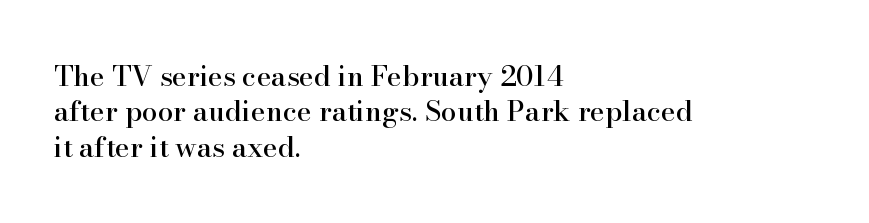
The image shows 28 px serif type, upright; set left-aligned, normal line spacing (1.26x), normal letter spacing, not underlined; high stroke contrast and a small x-height.
